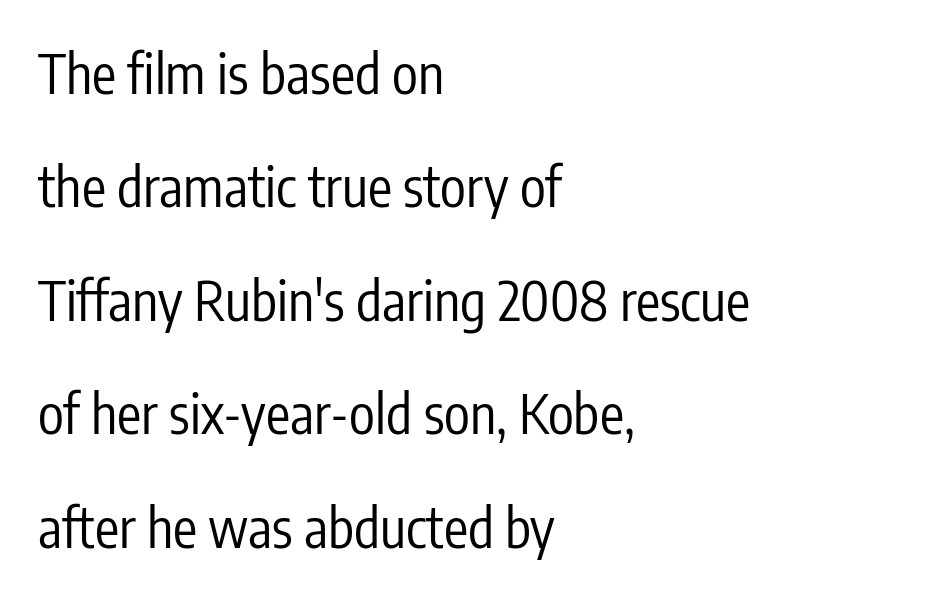
The words here are not underlined. There is no visible air inserted between adjacent glyphs. Type style note: lacks serifs. Horizontal alignment here is leftward, the default for most running prose. The vertical gap from one line to the next is large.
